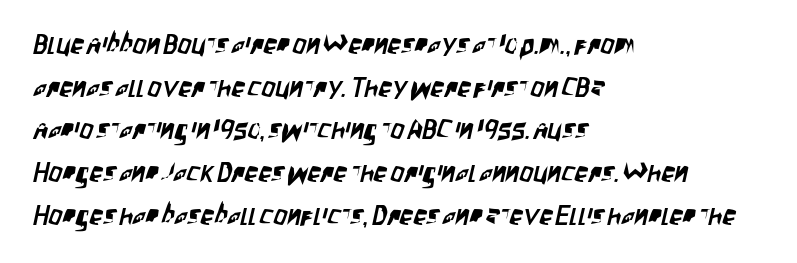
The rendering uses a moderate line-height, typical for paragraphs. Caption: standard tracking, unaltered. Check the space under the baseline: it is left empty. These lines are set flush left with a ragged right edge.
